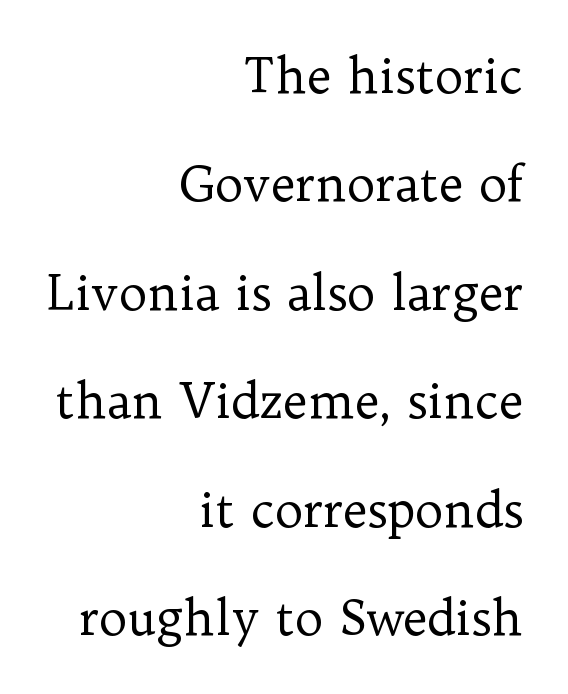
{"serif": "yes", "italic": "no", "bold": "no", "weight": "regular", "width": "normal", "stroke_contrast": "low", "x_height": "medium", "monospaced": "no", "underline": "no", "align": "right", "line_spacing": "loose", "line_spacing_ratio": 2.26, "letter_spacing": "normal", "letter_spacing_em": 0.0, "glyph_px": 48}
